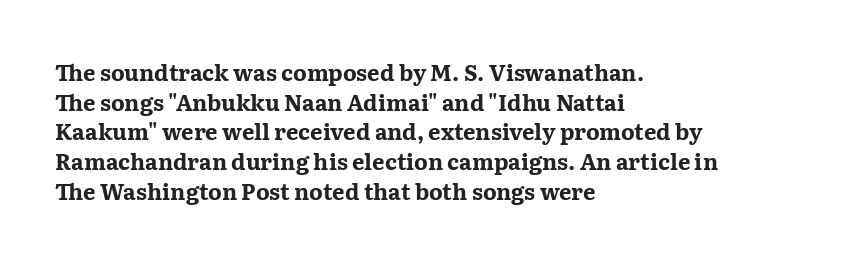
{"italic": "no", "bold": "yes", "underline": "no", "align": "left", "line_spacing": "normal", "line_spacing_ratio": 1.35, "letter_spacing": "normal", "letter_spacing_em": 0.0, "glyph_px": 22}
